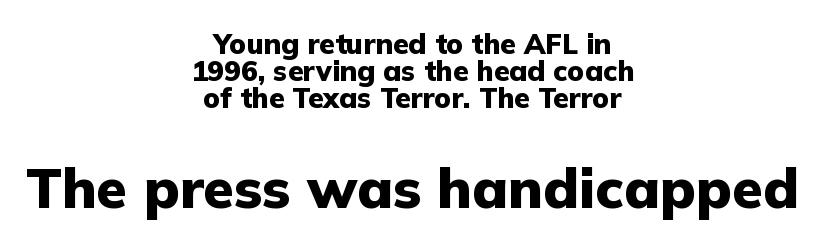
Q: Is the text bold? A: Yes.
Q: Is the text italic (slanted)? A: No, it is upright.
Q: Is the typeface a serif or a sans-serif typeface? A: Sans-serif.
Q: Is the text underlined? A: No.
Q: How is the paragraph aligned? A: Centered.
Q: Is the spacing between letters normal or unusually wide? A: Normal.
Q: Is the spacing between lines tight, normal or loose? A: Tight.
Q: Which block of text is set in a larger size, the first (top) or the second (bottom)? A: The second (bottom) one.
Q: Width (condensed, normal, or wide)? A: Normal.
Q: Stroke contrast? A: Low.
Q: x-height? A: Medium.
Q: Monospaced? A: No.
